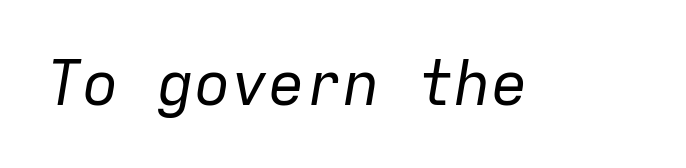
Honestly, there is no underline to notice here at all. The face used here is monospaced, like something from a code editor. Each stroke keeps to a modest, everyday thickness or less. Look at the tracking — it's just the regular setting, nothing added.
